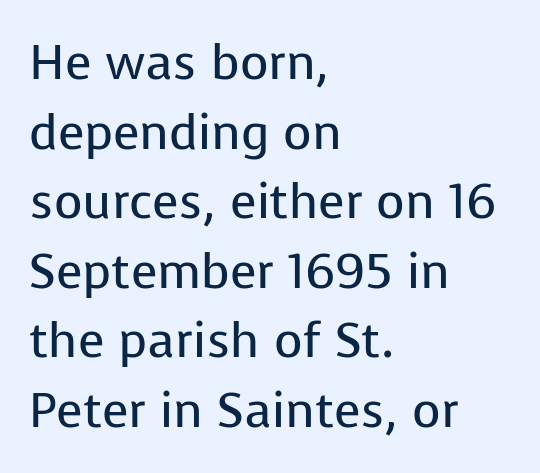
Q: Is the text bold? A: No.
Q: Is the text italic (slanted)? A: No, it is upright.
Q: Is the typeface a serif or a sans-serif typeface? A: Sans-serif.
Q: Is the text underlined? A: No.
Q: How is the paragraph aligned? A: Left-aligned.
Q: Is the spacing between letters normal or unusually wide? A: Normal.
Q: Is the spacing between lines tight, normal or loose? A: Normal.
Q: Width (condensed, normal, or wide)? A: Normal.
Q: Stroke contrast? A: Low.
Q: x-height? A: Medium.
Q: Monospaced? A: No.
